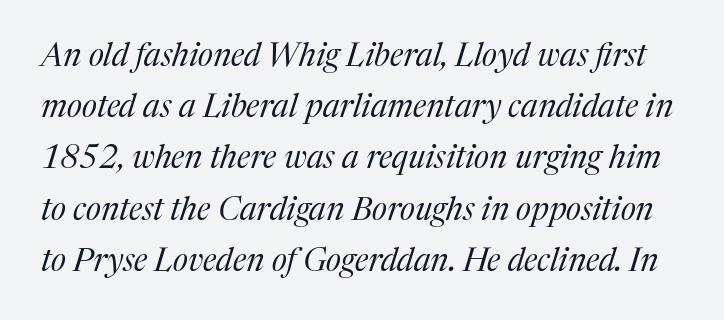
The image shows 32 px regular-weight serif type, italic (leaning right); set normal line spacing (1.6x), normal letter spacing, not underlined; medium stroke contrast and a medium x-height.
